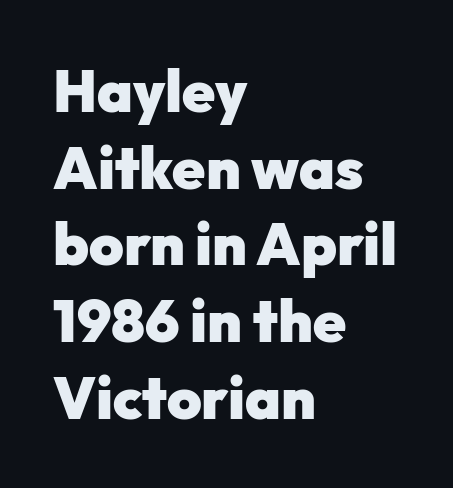
The image shows 59 px heavy sans-serif type, upright; set left-aligned, normal line spacing (1.3x), normal letter spacing, not underlined; low stroke contrast and a medium x-height.
